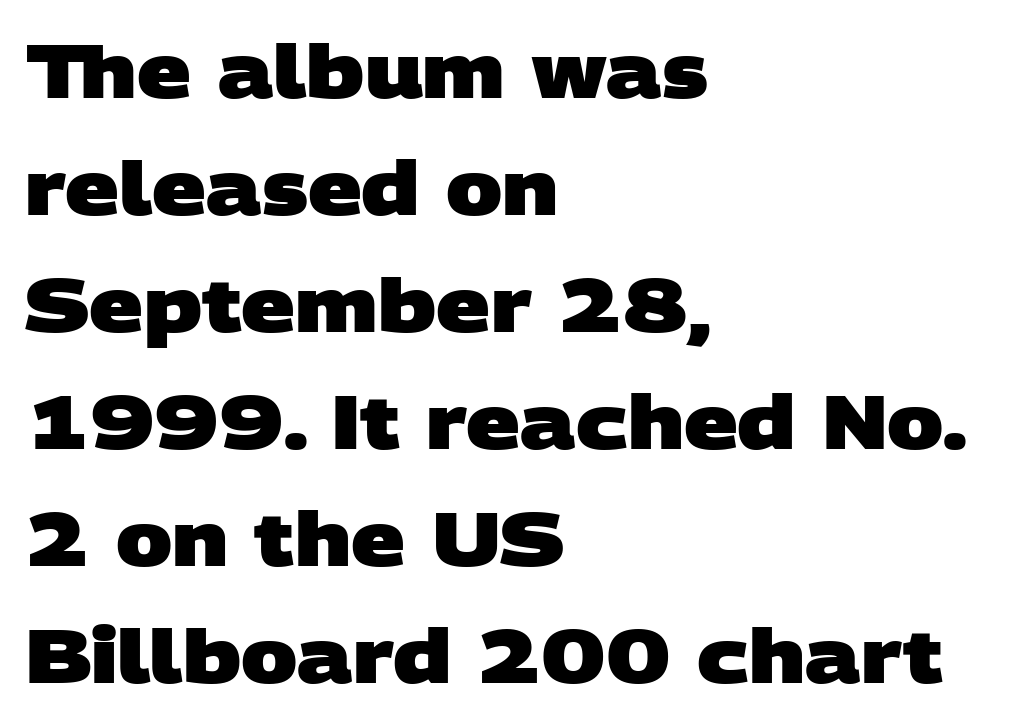
{"serif": "no", "bold": "yes", "weight": "heavy", "width": "wide", "stroke_contrast": "low", "x_height": "large", "monospaced": "no", "underline": "no", "align": "left", "line_spacing": "normal", "line_spacing_ratio": 1.56, "letter_spacing": "normal", "letter_spacing_em": 0.0, "glyph_px": 75}
